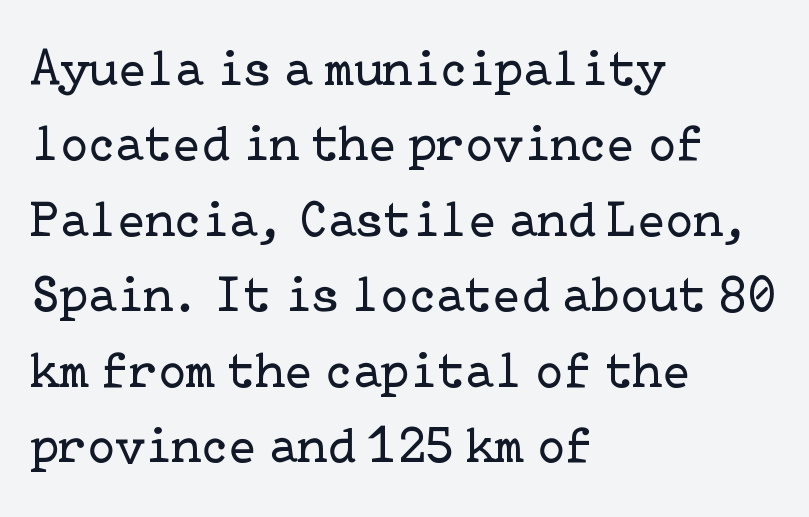
No italicization has been applied; the sample stays upright. Glyph-to-glyph distance matches everyday printed text. Stems here are at most as thick as an everyday book face. Yep, those are serifs on the letters. Any mark beneath the type? The region is blank.
